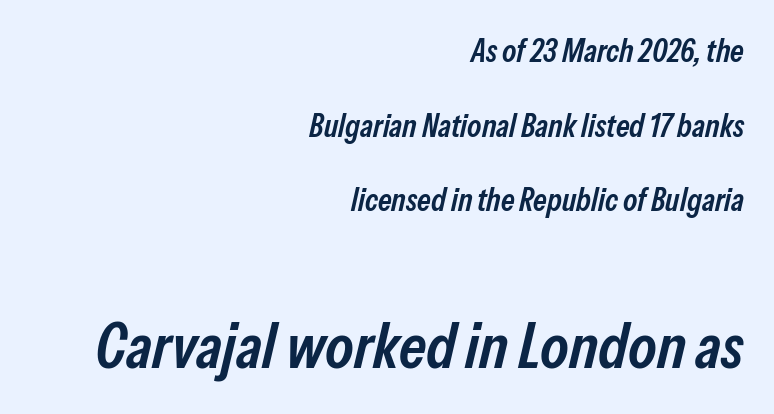
The image shows 64 px semibold, condensed type, italic (leaning right); set right-aligned, loose line spacing (2.33x), normal letter spacing, not underlined; the second (bottom) block is 2.0x larger; low stroke contrast and a medium x-height.
